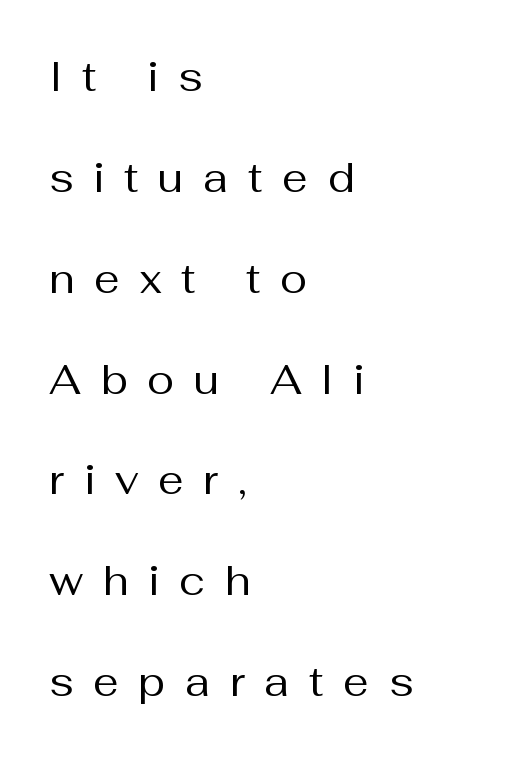
Q: Is the text bold? A: No.
Q: Is the text italic (slanted)? A: No, it is upright.
Q: Is the typeface a serif or a sans-serif typeface? A: Sans-serif.
Q: Is the text underlined? A: No.
Q: How is the paragraph aligned? A: Left-aligned.
Q: Is the spacing between letters normal or unusually wide? A: Unusually wide.
Q: Is the spacing between lines tight, normal or loose? A: Loose.
Q: Width (condensed, normal, or wide)? A: Normal.
Q: Stroke contrast? A: Medium.
Q: x-height? A: Medium.
Q: Monospaced? A: No.
